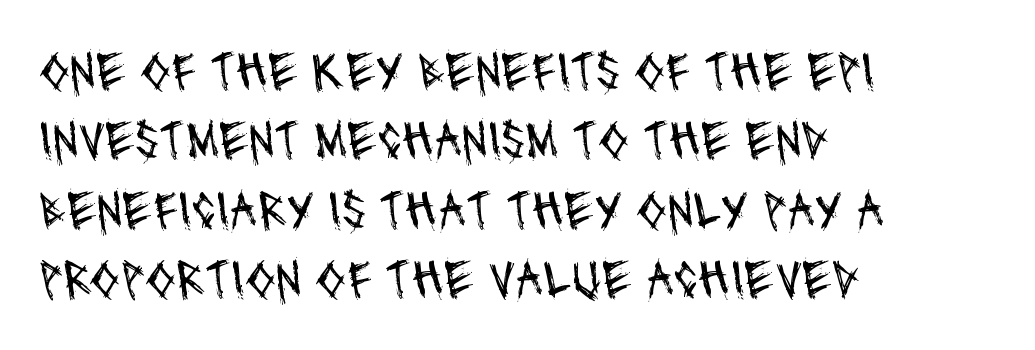
The image shows 55 px regular-weight, condensed sans-serif type; set left-aligned, normal line spacing (1.26x), normal letter spacing, not underlined; medium stroke contrast and a large x-height.
